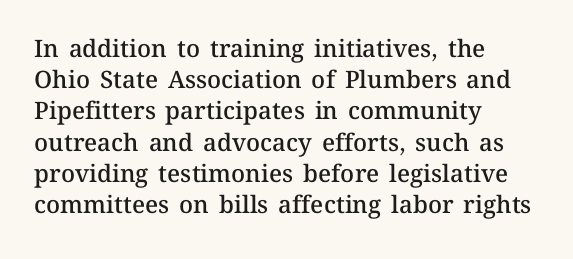
Students, this is semibold: more ink than regular, less than bold. Letter spacing: default. Any mark beneath the type? The region is blank. Rows of type keep a routine distance in the vertical direction. These lines are set flush left with a ragged right edge. Posture: straight, roman, zero tilt.
